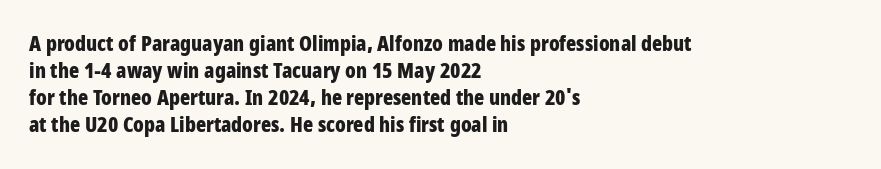
Q: Is the text bold? A: Yes.
Q: Is the text italic (slanted)? A: No, it is upright.
Q: Is the text underlined? A: No.
Q: How is the paragraph aligned? A: Left-aligned.
Q: Is the spacing between letters normal or unusually wide? A: Normal.
Q: Is the spacing between lines tight, normal or loose? A: Normal.
